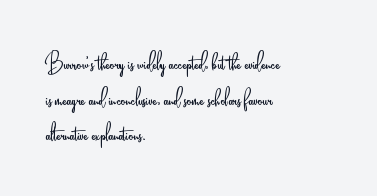
No extra tracking has been applied to these lines. A typesetter would call this proportional, since set widths differ per character. The words here are not underlined. The letterforms sit at book weight or below. The text was rendered using a sans face with plain stroke endings.
